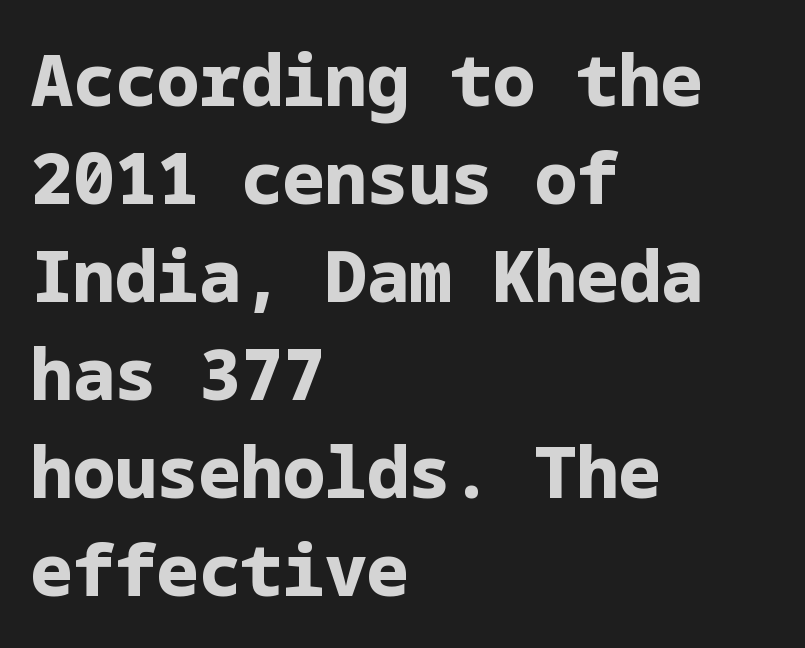
{"serif": "no", "italic": "no", "bold": "yes", "weight": "bold", "width": "normal", "stroke_contrast": "low", "x_height": "medium", "underline": "no", "align": "left", "line_spacing": "normal", "line_spacing_ratio": 1.4, "letter_spacing": "normal", "letter_spacing_em": 0.0, "glyph_px": 70}
